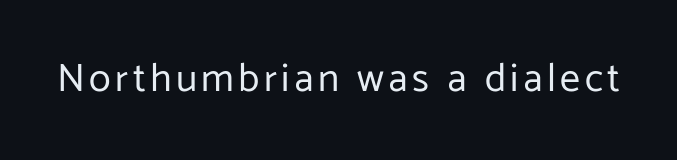
{"serif": "no", "italic": "no", "bold": "no", "weight": "regular", "width": "normal", "stroke_contrast": "low", "x_height": "medium", "monospaced": "no", "underline": "no", "glyph_px": 40}
